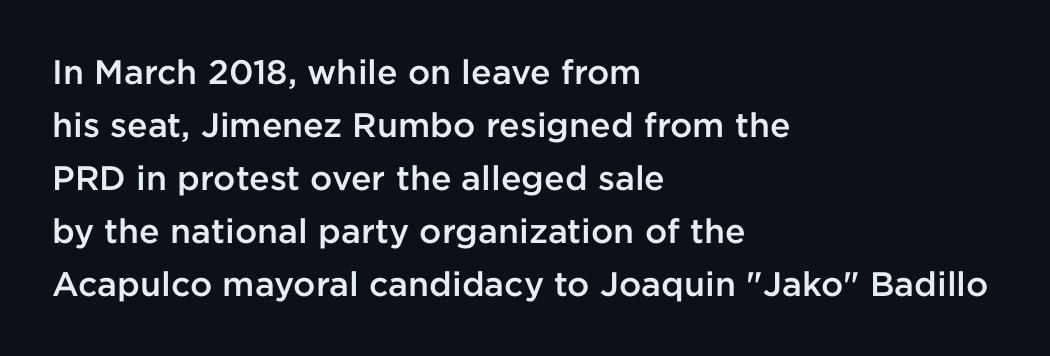
Q: Is the text bold? A: Semi-bold.
Q: Is the text italic (slanted)? A: No, it is upright.
Q: Is the typeface a serif or a sans-serif typeface? A: Sans-serif.
Q: Is the text underlined? A: No.
Q: How is the paragraph aligned? A: Left-aligned.
Q: Is the spacing between letters normal or unusually wide? A: Normal.
Q: Is the spacing between lines tight, normal or loose? A: Normal.
Q: Width (condensed, normal, or wide)? A: Normal.
Q: Stroke contrast? A: Low.
Q: x-height? A: Medium.
Q: Monospaced? A: No.
